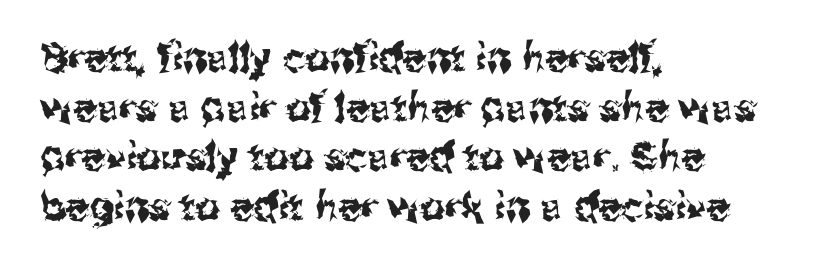
Leading matches the norm, producing a regular column. Unlike italic type, these characters show no tilt at all. Is the letter spacing exaggerated? No — it looks like the ordinary default. Note: no serifs on the glyphs. The rag falls on the right side of this text block.
